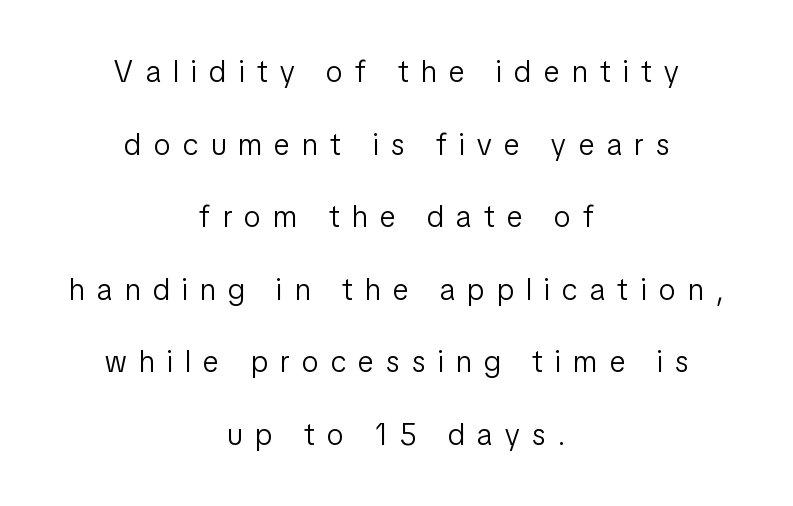
Q: Is the text bold? A: No.
Q: Is the text italic (slanted)? A: No, it is upright.
Q: Is the typeface a serif or a sans-serif typeface? A: Sans-serif.
Q: Is the text underlined? A: No.
Q: How is the paragraph aligned? A: Centered.
Q: Is the spacing between letters normal or unusually wide? A: Unusually wide.
Q: Is the spacing between lines tight, normal or loose? A: Loose.
Q: Width (condensed, normal, or wide)? A: Condensed.
Q: Stroke contrast? A: Low.
Q: x-height? A: Medium.
Q: Monospaced? A: No.
